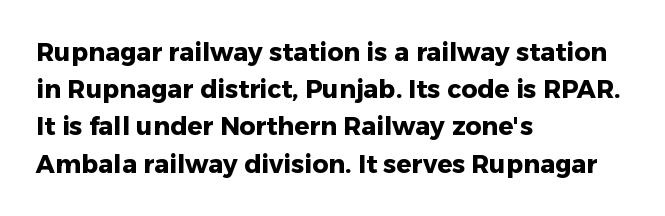
Q: Is the text bold? A: Yes.
Q: Is the text italic (slanted)? A: No, it is upright.
Q: Is the text underlined? A: No.
Q: How is the paragraph aligned? A: Left-aligned.
Q: Is the spacing between letters normal or unusually wide? A: Normal.
Q: Is the spacing between lines tight, normal or loose? A: Normal.
